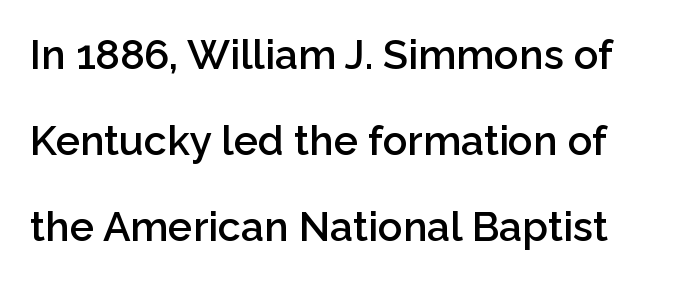
The image shows 41 px semibold sans-serif type, upright; set loose line spacing (2.1x), normal letter spacing, not underlined; low stroke contrast and a medium x-height.
